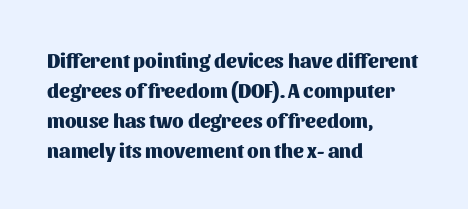
Alignment: flush left. Tall strokes in this sample are plumb rather than angled. Successive baselines arrive at the customary interval. The rendering uses a bold face; every stroke is thick and dark. The specimen omits any rule beneath the text block's lines. Short note: letters normally spaced.
